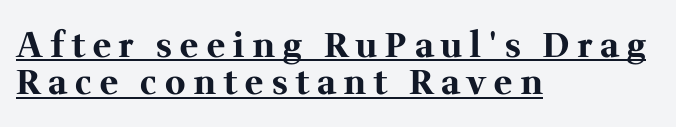
The image shows 34 px bold serif type, upright; set left-aligned, tight line spacing (1.1x), unusually wide letter spacing (+0.24 em), underlined; medium stroke contrast and a medium x-height.
